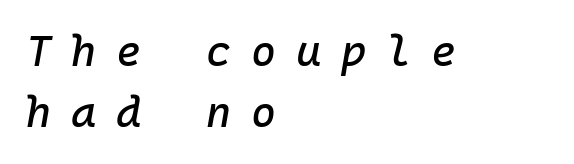
Check under the words: just untouched page. This sample keeps an unexceptional amount of space between lines. Posture: slanted. Think of a typewriter: that constant character pitch is what you see here. Layout note: lines flush left. The horizontal fit of the characters is loose and conspicuously gappy.
